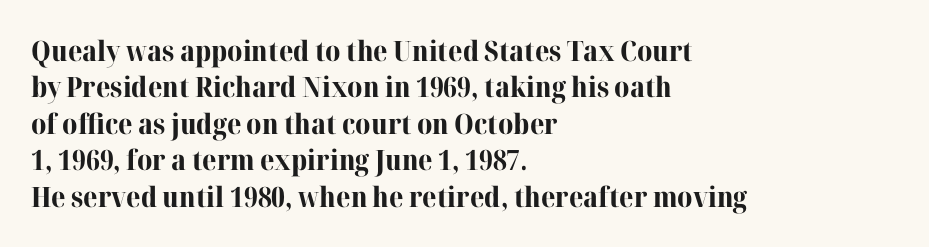
The image shows 28 px bold serif type, upright; set left-aligned, normal line spacing (1.3x), normal letter spacing, not underlined; high stroke contrast and a medium x-height.
